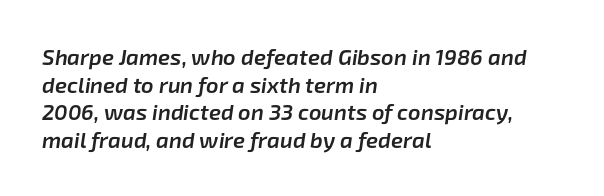
Q: Is the text bold? A: Semi-bold.
Q: Is the text italic (slanted)? A: Yes, it leans right by about 8 degrees.
Q: Is the text underlined? A: No.
Q: How is the paragraph aligned? A: Left-aligned.
Q: Is the spacing between letters normal or unusually wide? A: Normal.
Q: Is the spacing between lines tight, normal or loose? A: Normal.
